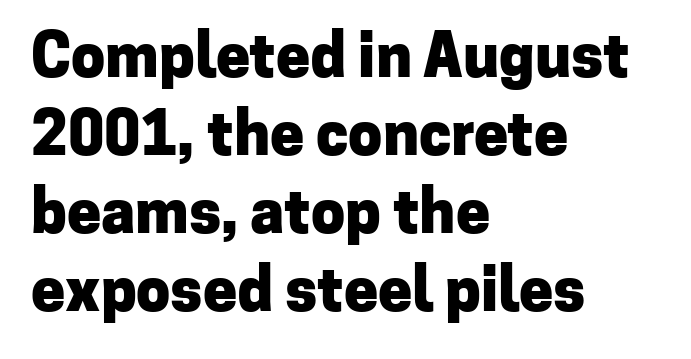
Q: Is the text bold? A: Yes.
Q: Is the text italic (slanted)? A: No, it is upright.
Q: Is the typeface a serif or a sans-serif typeface? A: Sans-serif.
Q: Is the text underlined? A: No.
Q: How is the paragraph aligned? A: Left-aligned.
Q: Is the spacing between letters normal or unusually wide? A: Normal.
Q: Is the spacing between lines tight, normal or loose? A: Normal.
Q: Width (condensed, normal, or wide)? A: Normal.
Q: Stroke contrast? A: Low.
Q: x-height? A: Medium.
Q: Monospaced? A: No.
